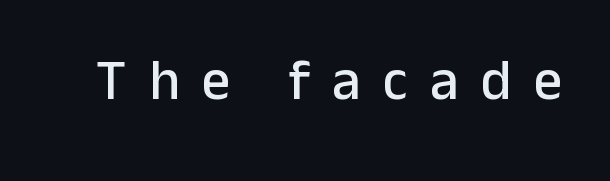
Q: Is the text italic (slanted)? A: No, it is upright.
Q: Is the typeface a serif or a sans-serif typeface? A: Sans-serif.
Q: Is the text underlined? A: No.
Q: Is the spacing between letters normal or unusually wide? A: Unusually wide.
Q: Width (condensed, normal, or wide)? A: Normal.
Q: Stroke contrast? A: Low.
Q: x-height? A: Medium.
Q: Monospaced? A: No.
